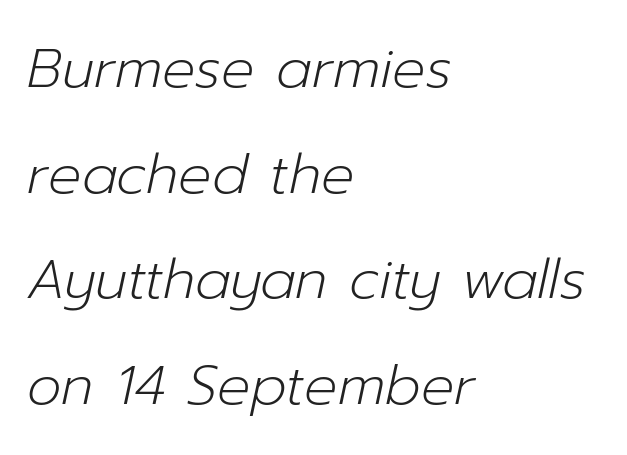
The rendering applies a slant to the glyphs. A typesetter would call this leading open, well beyond the default. Do the characters align in a grid? No, the font is proportional. The tracking reads as untouched default to a designer's eye.
